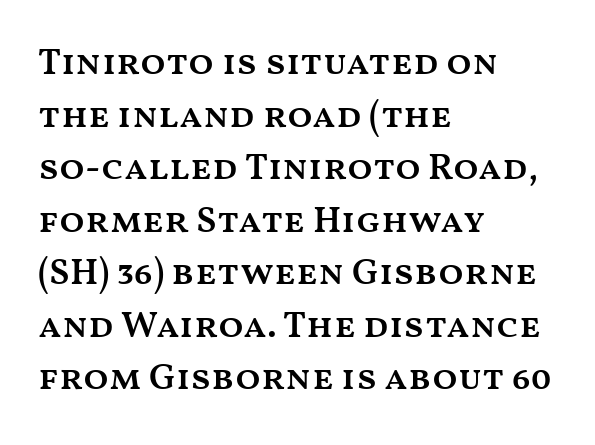
Q: Is the text bold? A: Semi-bold.
Q: Is the text italic (slanted)? A: No, it is upright.
Q: Is the text underlined? A: No.
Q: How is the paragraph aligned? A: Left-aligned.
Q: Is the spacing between letters normal or unusually wide? A: Normal.
Q: Is the spacing between lines tight, normal or loose? A: Normal.
Q: Width (condensed, normal, or wide)? A: Wide.
Q: Stroke contrast? A: Medium.
Q: x-height? A: Medium.
Q: Monospaced? A: No.
